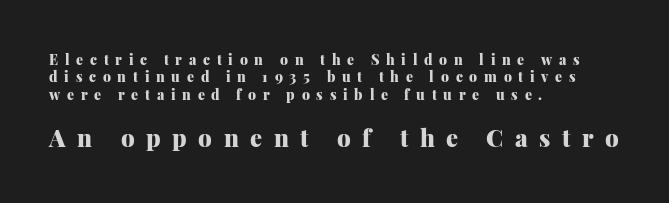
Glyph-to-glyph distance is far greater than everyday printed text. Regular leading. The foot of each line stays bare and open. Layout note: lines flush left. I'd describe the lettering as bold — thick and assertive. Every stem runs plumb, perpendicular to the baseline.
